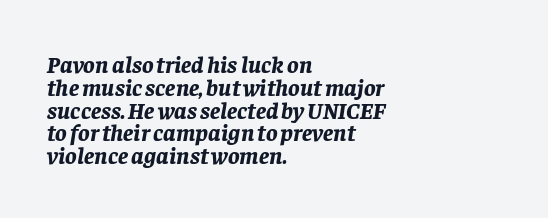
Caption: multi-line text, flush left, ragged right. Is the letter spacing exaggerated? No — it looks like the ordinary default. The gap between lines stays unmarked. Students, this is bold: see how much ink each stroke carries. If you measured baseline to baseline, you'd find a short distance. The typography opts for an oblique posture over an upright one.
